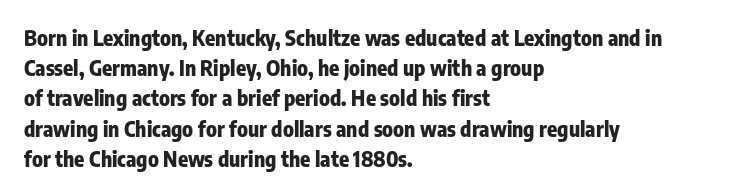
The image shows 21 px bold type, upright; set left-aligned, normal line spacing (1.44x), normal letter spacing, not underlined.
